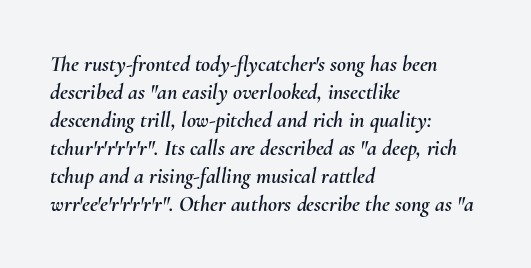
Q: Is the text italic (slanted)? A: Yes, it leans right by about 10 degrees.
Q: Is the text underlined? A: No.
Q: How is the paragraph aligned? A: Left-aligned.
Q: Is the spacing between letters normal or unusually wide? A: Normal.
Q: Is the spacing between lines tight, normal or loose? A: Normal.
